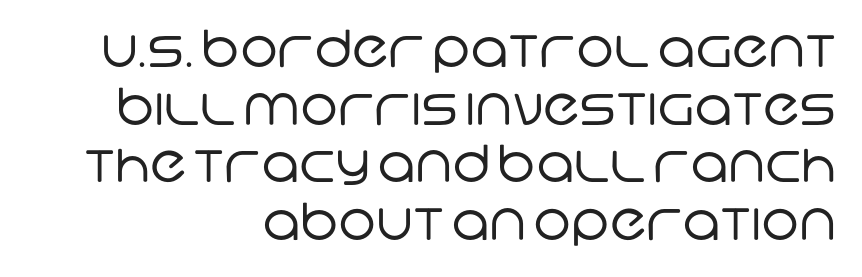
Q: Is the text bold? A: No.
Q: Is the typeface a serif or a sans-serif typeface? A: Sans-serif.
Q: Is the text underlined? A: No.
Q: How is the paragraph aligned? A: Right-aligned.
Q: Is the spacing between letters normal or unusually wide? A: Normal.
Q: Is the spacing between lines tight, normal or loose? A: Tight.
Q: Width (condensed, normal, or wide)? A: Normal.
Q: Stroke contrast? A: Low.
Q: x-height? A: Large.
Q: Monospaced? A: No.
